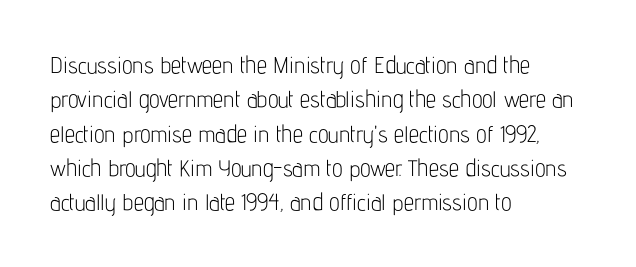
The vertical gap from one line to the next is medium. These lines were composed using upright roman letters. Horizontal alignment here is leftward, the default for most running prose. The gaps between neighbouring characters are ordinary and unremarkable. Weight: regular or lighter.
